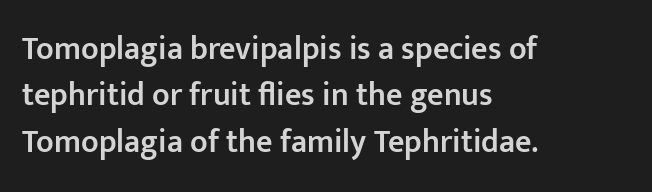
Q: Is the text bold? A: Semi-bold.
Q: Is the text italic (slanted)? A: No, it is upright.
Q: Is the typeface a serif or a sans-serif typeface? A: Sans-serif.
Q: Is the text underlined? A: No.
Q: How is the paragraph aligned? A: Left-aligned.
Q: Is the spacing between letters normal or unusually wide? A: Normal.
Q: Is the spacing between lines tight, normal or loose? A: Normal.
Q: Width (condensed, normal, or wide)? A: Normal.
Q: Stroke contrast? A: Low.
Q: x-height? A: Medium.
Q: Monospaced? A: No.
